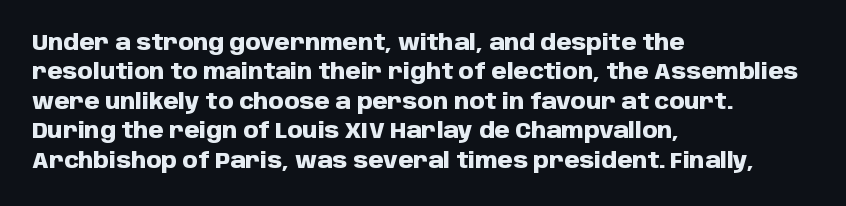
The vertical gap from one line to the next is medium. The rendering uses a bold face; every stroke is thick and dark. When letters stand straight like this, we call the style roman or upright. A typesetter would call this zero additional tracking.
